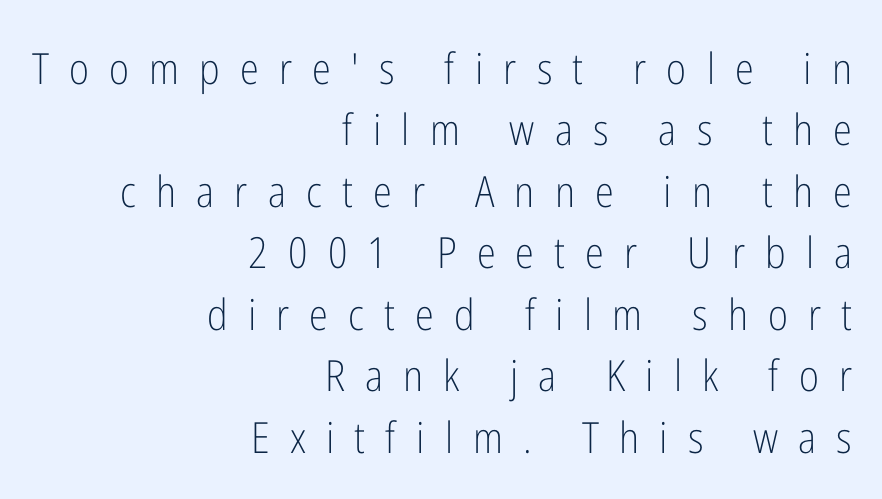
Q: Is the text bold? A: No.
Q: Is the text italic (slanted)? A: No, it is upright.
Q: Is the typeface a serif or a sans-serif typeface? A: Sans-serif.
Q: Is the text underlined? A: No.
Q: How is the paragraph aligned? A: Right-aligned.
Q: Is the spacing between letters normal or unusually wide? A: Unusually wide.
Q: Is the spacing between lines tight, normal or loose? A: Normal.
Q: Width (condensed, normal, or wide)? A: Condensed.
Q: Stroke contrast? A: Low.
Q: x-height? A: Medium.
Q: Monospaced? A: No.
